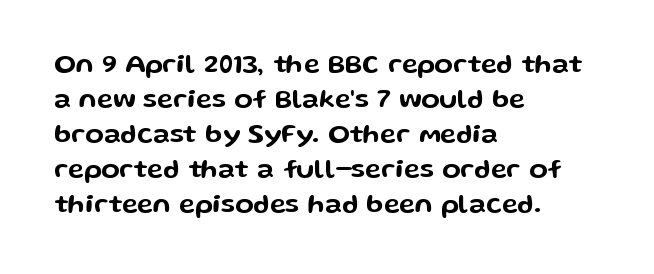
{"italic": "no", "underline": "no", "align": "left", "line_spacing": "normal", "line_spacing_ratio": 1.3, "letter_spacing": "normal", "letter_spacing_em": 0.0, "glyph_px": 27}
